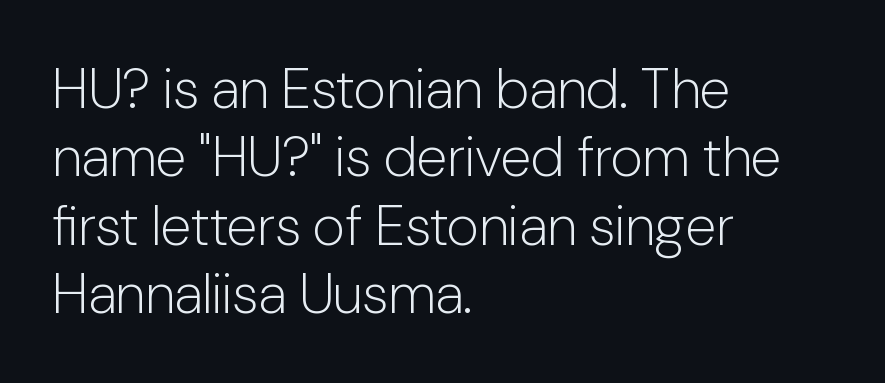
No italicization has been applied; the sample stays upright. These glyphs show unthickened strokes, regular width or finer. Caption: multi-line text, flush left, ragged right. Students, note that the glyphs here touch the page at normal intervals.
